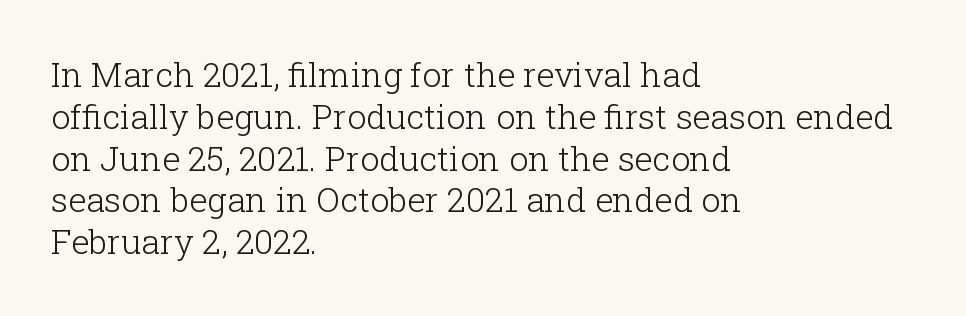
Are there feet on the stems? There are — it's a serif. A student would call this left alignment; a typographer would say flush left, rag right. The letters stand upright; this is a roman face. The cut favours lightness, reaching ordinary text weight at its darkest. The passage shown has conventional tracking throughout.
